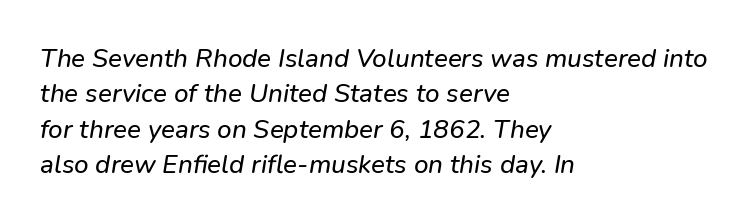
The image shows 26 px text type, italic (leaning right); set left-aligned, normal line spacing (1.36x), normal letter spacing, not underlined.
